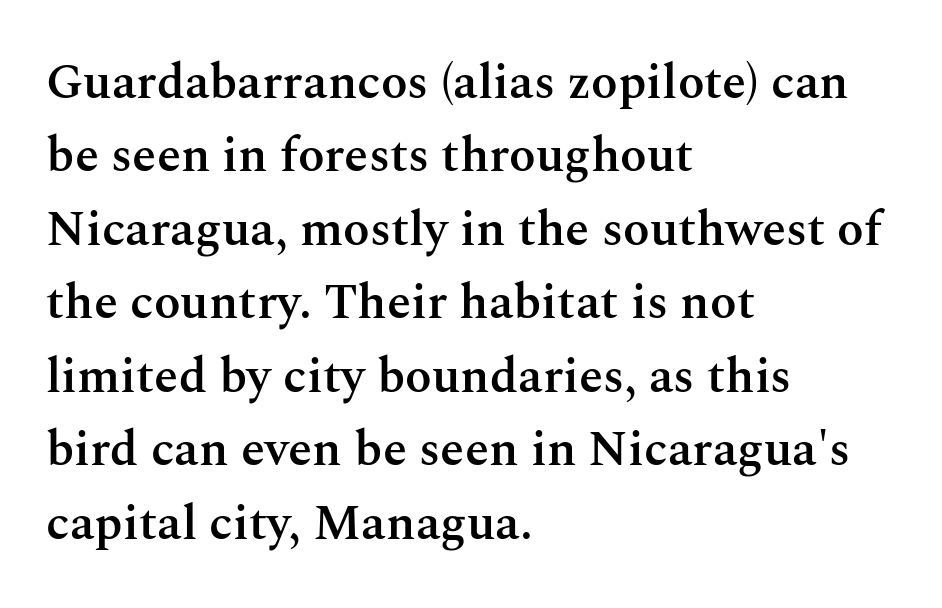
Q: Is the text bold? A: Semi-bold.
Q: Is the text italic (slanted)? A: No, it is upright.
Q: Is the typeface a serif or a sans-serif typeface? A: Serif.
Q: Is the text underlined? A: No.
Q: How is the paragraph aligned? A: Left-aligned.
Q: Is the spacing between letters normal or unusually wide? A: Normal.
Q: Is the spacing between lines tight, normal or loose? A: Normal.
Q: Width (condensed, normal, or wide)? A: Normal.
Q: Stroke contrast? A: Medium.
Q: x-height? A: Medium.
Q: Monospaced? A: No.
